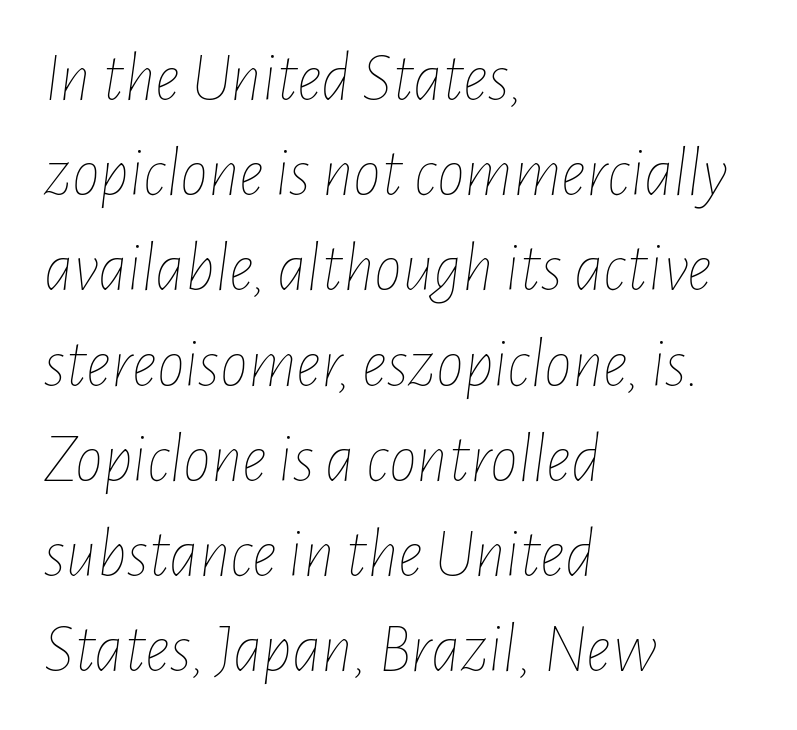
The weight would be labelled regular, book, light, or lighter still. The face used here is proportionally spaced, like ordinary book or web type. Observe the lean: these are italic letterforms. Honestly, the letter spacing is just normal — you wouldn't notice it. Typeset ragged right — the left edge is the straight one.
